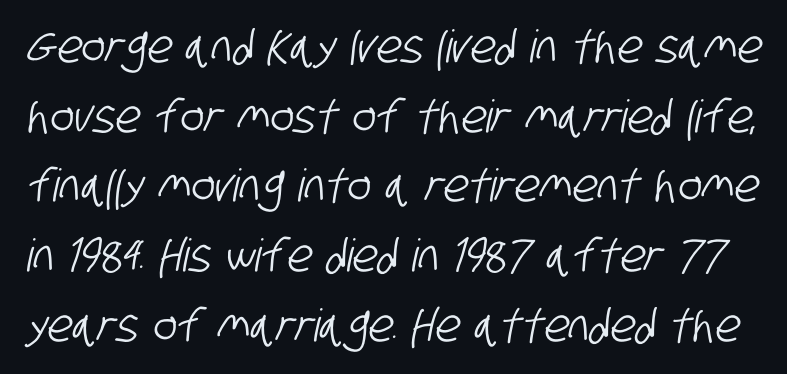
The image shows 45 px condensed sans-serif type; set normal line spacing (1.55x), normal letter spacing, not underlined; low stroke contrast and a large x-height.
